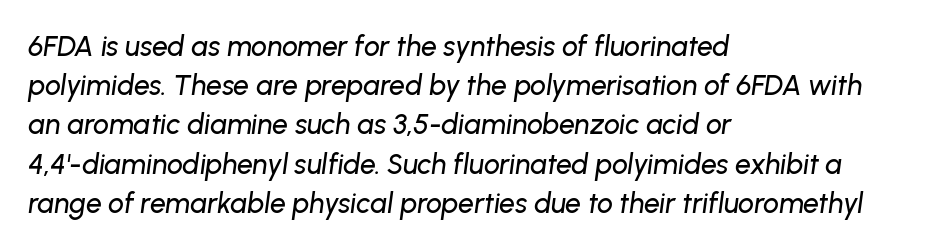
Q: Is the text italic (slanted)? A: Yes, it leans right by about 8 degrees.
Q: Is the text underlined? A: No.
Q: How is the paragraph aligned? A: Left-aligned.
Q: Is the spacing between letters normal or unusually wide? A: Normal.
Q: Is the spacing between lines tight, normal or loose? A: Normal.
Q: Width (condensed, normal, or wide)? A: Normal.
Q: Stroke contrast? A: Low.
Q: x-height? A: Medium.
Q: Monospaced? A: No.
